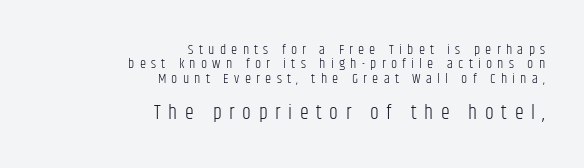
Weight: regular or lighter. Ascenders rise straight up at ninety degrees. Letters rest on an invisible, unmarked baseline. Tracking value appears strongly positive — letters spread wide.
